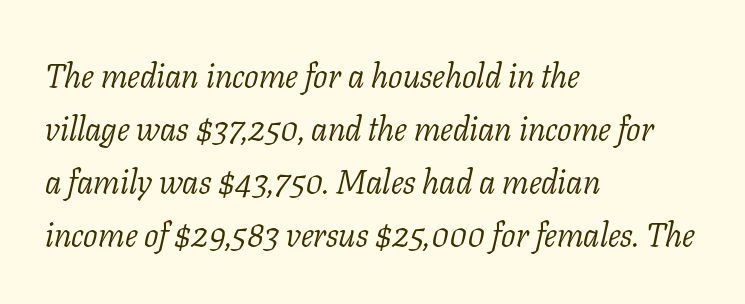
Typeset ragged right — the left edge is the straight one. Just letters on the line, the space beneath them empty. The font family rendered here belongs to the serif group. Caption: standard tracking, unaltered.
